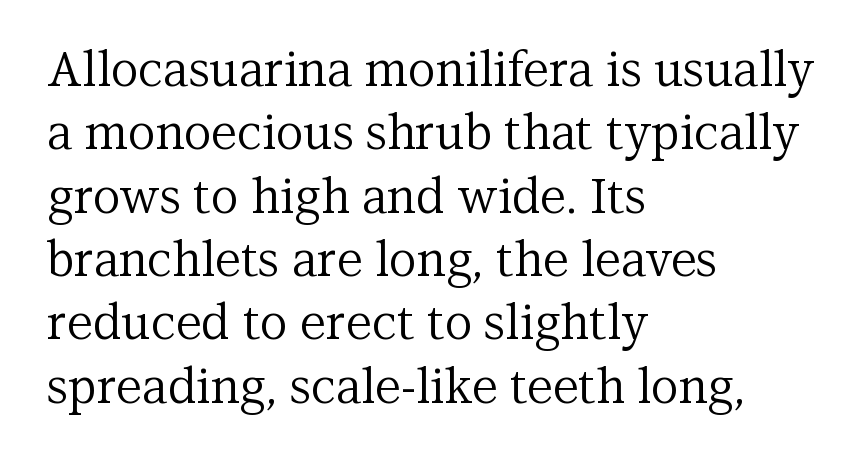
{"serif": "yes", "italic": "no", "bold": "no", "weight": "regular", "width": "normal", "stroke_contrast": "medium", "x_height": "medium", "monospaced": "no", "underline": "no", "align": "left", "line_spacing": "normal", "line_spacing_ratio": 1.32, "letter_spacing": "normal", "letter_spacing_em": 0.0, "glyph_px": 48}
